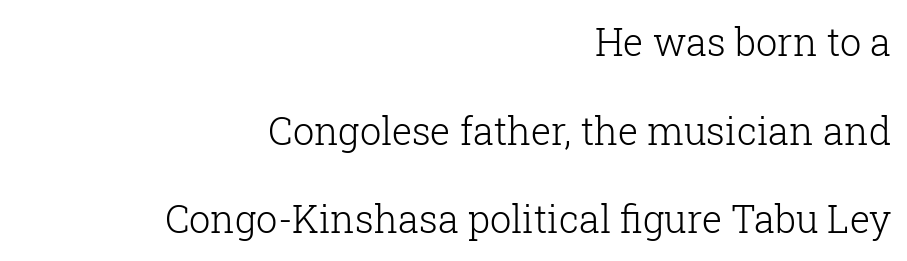
The image shows 38 px light serif type, upright; set right-aligned, loose line spacing (2.33x), normal letter spacing, not underlined; low stroke contrast and a medium x-height.
